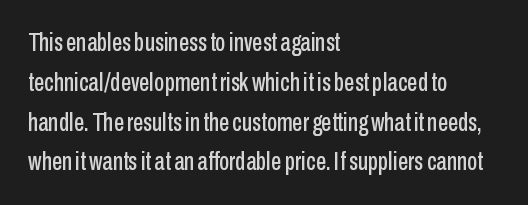
How would I describe the line gaps? Plain and ordinary. Does extra space separate the letters? No, they use regular spacing. These lines stack with their left ends in a neat column. Underlining? Definitely not there. Quick note: not italic, upright.
